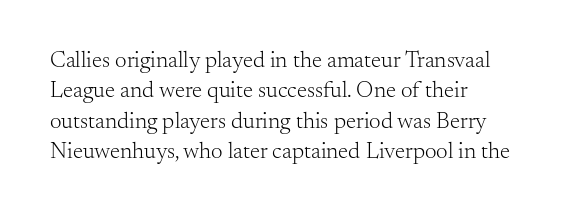
Q: Is the text bold? A: No.
Q: Is the text italic (slanted)? A: No, it is upright.
Q: Is the text underlined? A: No.
Q: How is the paragraph aligned? A: Left-aligned.
Q: Is the spacing between letters normal or unusually wide? A: Normal.
Q: Is the spacing between lines tight, normal or loose? A: Normal.
